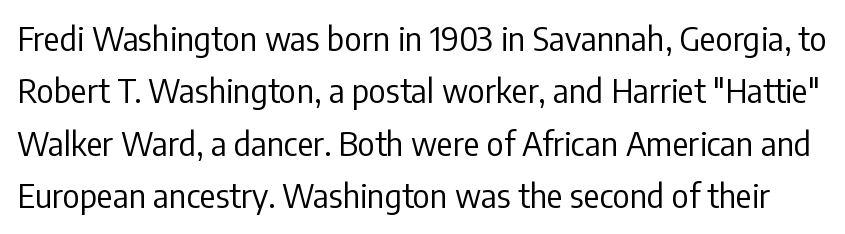
{"serif": "no", "italic": "no", "bold": "no", "weight": "regular", "width": "condensed", "stroke_contrast": "low", "x_height": "medium", "monospaced": "no", "underline": "no", "line_spacing": "normal", "line_spacing_ratio": 1.59, "letter_spacing": "normal", "letter_spacing_em": 0.0, "glyph_px": 33}
